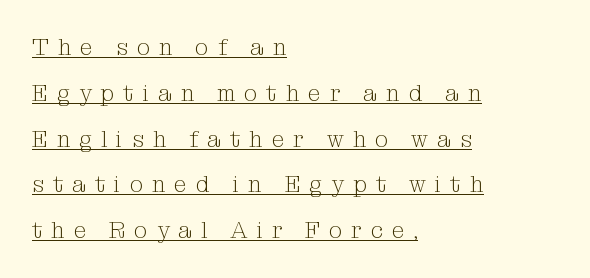
This rendering uses left alignment, leaving the right contour irregular. Underlining? Definitely there. The tracking reads as deliberately expanded to a designer's eye. What's the leading like? Stretched, with rows far apart.
